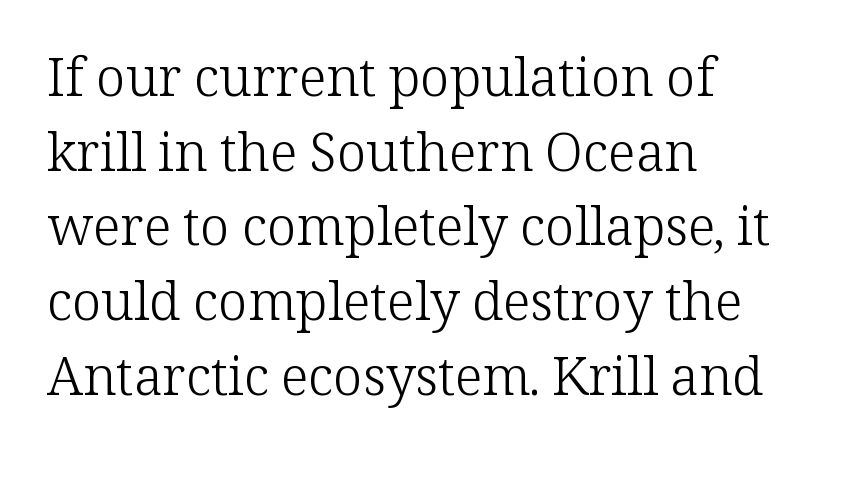
The foot of each line stays bare and open. Nobody touched the tracking dial on this one. Is this a fixed-width face? No — the glyphs have proportional, varying widths. A typesetter would call this leading conventional body-copy spacing. The typesetter chose a ragged-right arrangement here.
